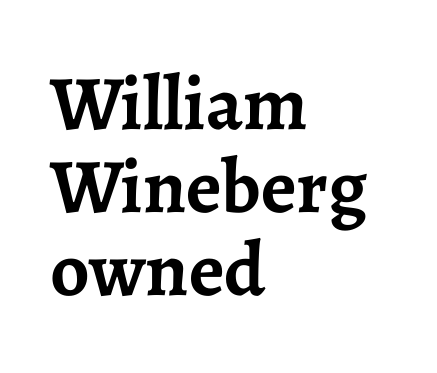
The image shows 77 px semibold serif type, upright; set left-aligned, tight line spacing (1.08x), normal letter spacing, not underlined; low stroke contrast and a medium x-height.
